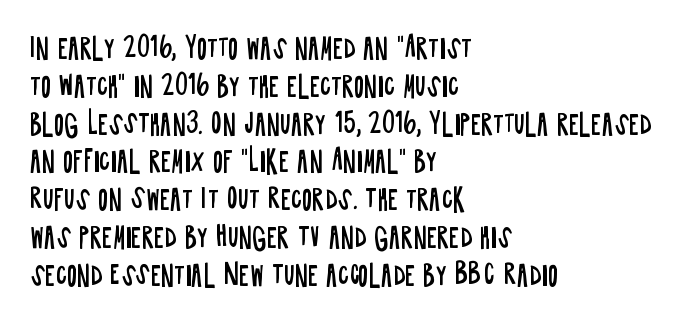
The image shows 27 px text type, upright; set left-aligned, normal line spacing (1.4x), normal letter spacing, not underlined.
